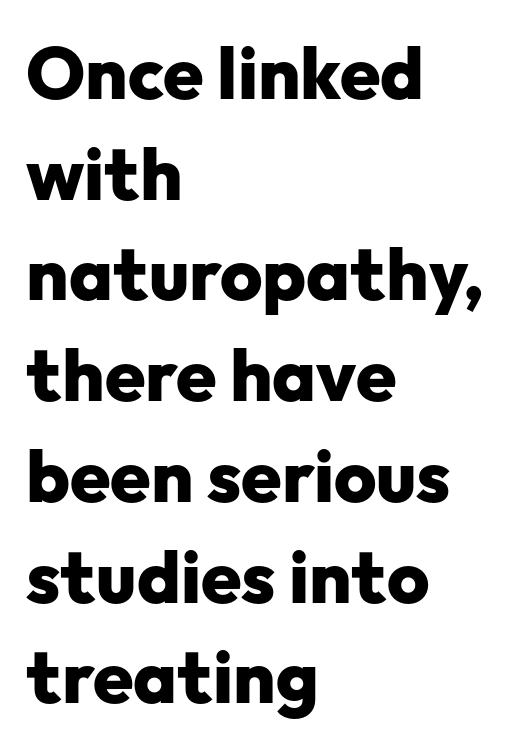
{"serif": "no", "italic": "no", "bold": "yes", "weight": "heavy", "width": "normal", "stroke_contrast": "low", "x_height": "medium", "monospaced": "no", "underline": "no", "align": "left", "line_spacing": "normal", "line_spacing_ratio": 1.38, "letter_spacing": "normal", "letter_spacing_em": 0.0, "glyph_px": 73}
